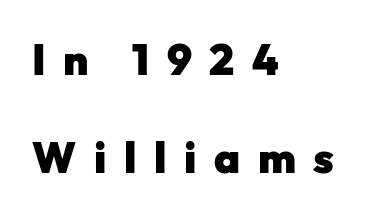
The image shows 43 px heavy sans-serif type, upright; set left-aligned, loose line spacing (2.27x), unusually wide letter spacing (+0.41 em), not underlined; low stroke contrast and a medium x-height.
